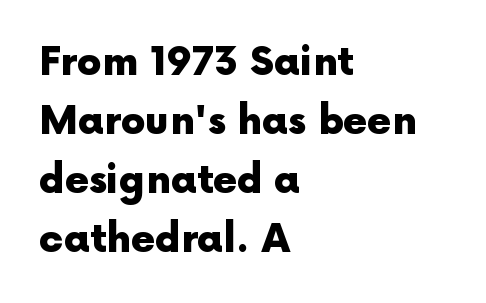
Descenders hang freely into open space. Character widths vary here, with narrow letters taking less room than wide ones. Italic? Not at all — the glyphs are vertical. In CSS terms this would be text-align: left.
